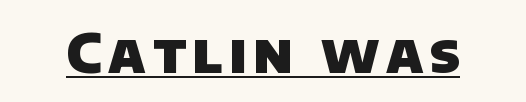
The image shows 55 px heavy sans-serif type; set underlined; low stroke contrast and a large x-height.
